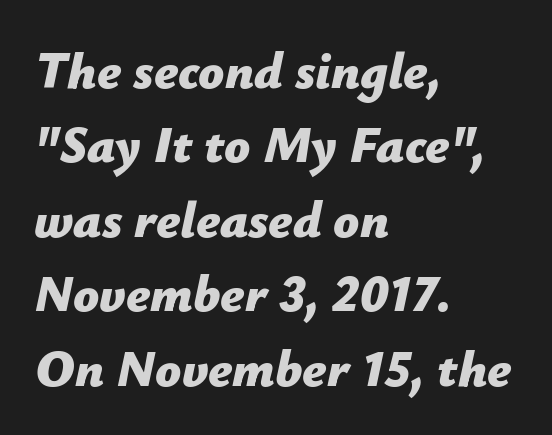
{"italic": "yes", "lean": "right", "slant_degrees": 12, "bold": "yes", "weight": "bold", "width": "normal", "stroke_contrast": "low", "x_height": "medium", "monospaced": "no", "underline": "no", "align": "left", "line_spacing": "normal", "line_spacing_ratio": 1.46, "letter_spacing": "normal", "letter_spacing_em": 0.0, "glyph_px": 51}
